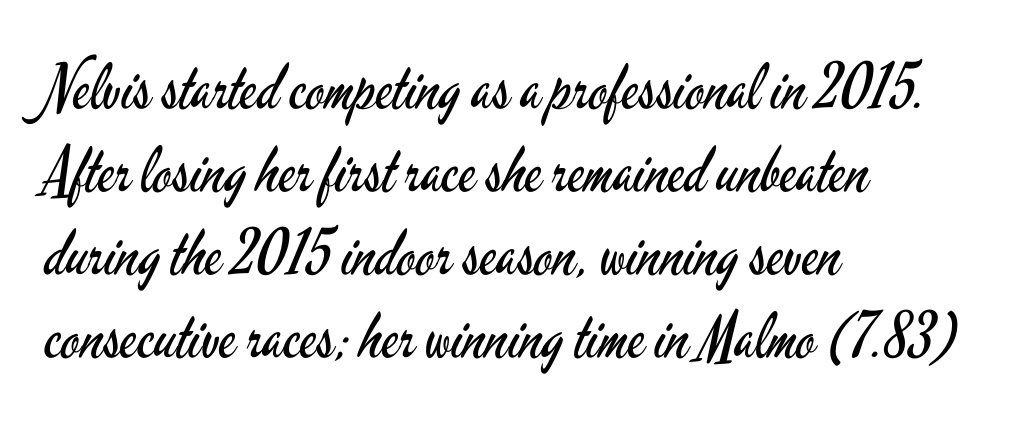
{"serif": "no", "bold": "no", "weight": "regular", "width": "condensed", "stroke_contrast": "low", "x_height": "small", "monospaced": "no", "underline": "no", "align": "left", "line_spacing": "normal", "line_spacing_ratio": 1.32, "letter_spacing": "normal", "letter_spacing_em": 0.0, "glyph_px": 63}
